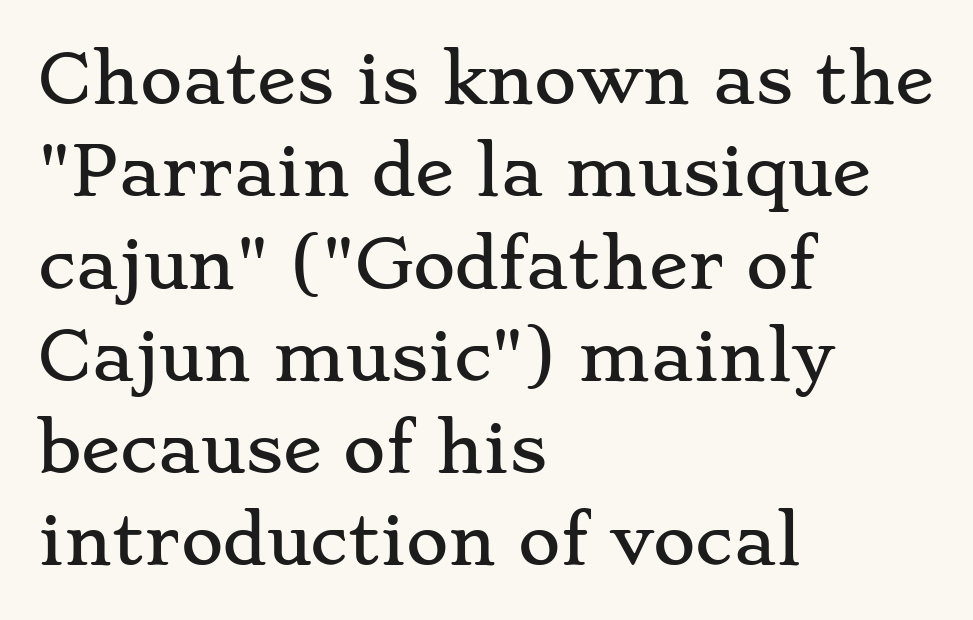
Q: Is the text italic (slanted)? A: No, it is upright.
Q: Is the typeface a serif or a sans-serif typeface? A: Serif.
Q: Is the text underlined? A: No.
Q: How is the paragraph aligned? A: Left-aligned.
Q: Is the spacing between letters normal or unusually wide? A: Normal.
Q: Is the spacing between lines tight, normal or loose? A: Normal.
Q: Width (condensed, normal, or wide)? A: Wide.
Q: Stroke contrast? A: Low.
Q: x-height? A: Small.
Q: Monospaced? A: No.
